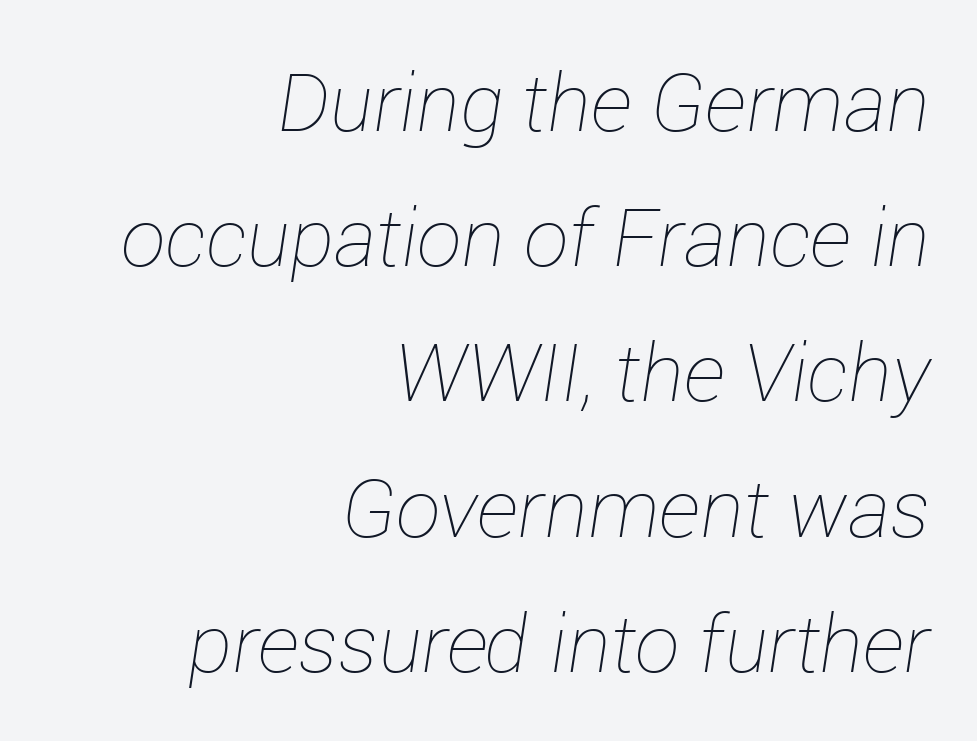
Tracking value appears to be zero — textbook default spacing. The rendering uses natural spacing where letterforms have individual widths. Stems here are at most as thick as an everyday book face. Does the lettering tilt? It does — this is italic. The line-height multiplier appears to be the usual default. Teacher's note: observe the even right margin — that is flush-right alignment.
